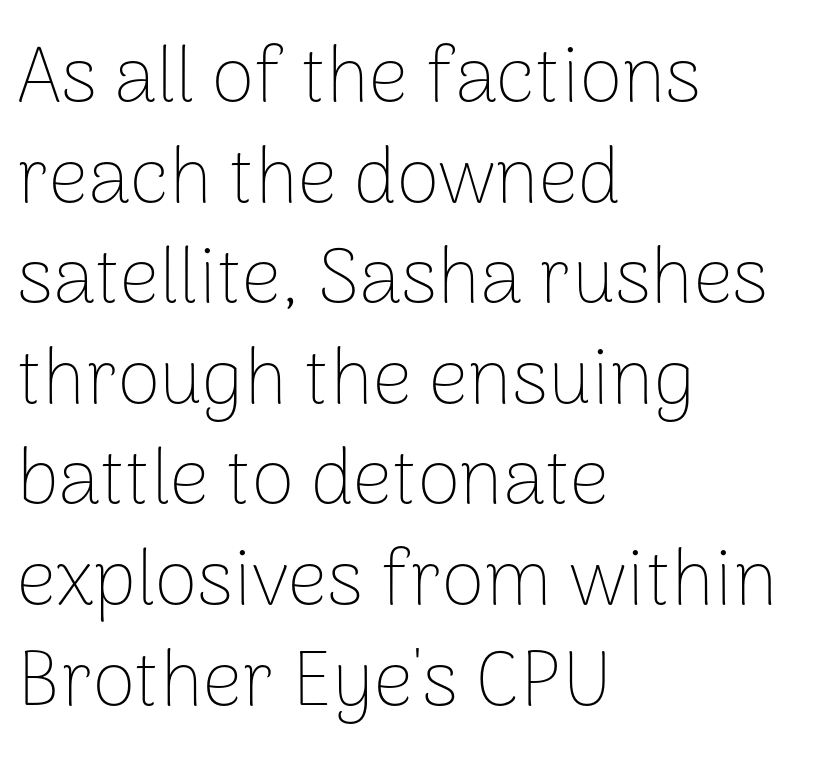
The image shows 78 px thin sans-serif type, upright; set left-aligned, normal line spacing (1.29x), normal letter spacing, not underlined; low stroke contrast and a medium x-height.
